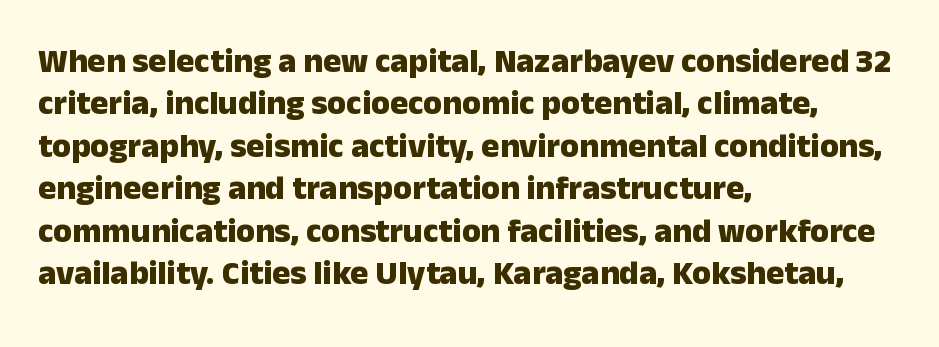
Q: Is the text bold? A: Yes.
Q: Is the text italic (slanted)? A: No, it is upright.
Q: Is the typeface a serif or a sans-serif typeface? A: Sans-serif.
Q: Is the text underlined? A: No.
Q: How is the paragraph aligned? A: Left-aligned.
Q: Is the spacing between letters normal or unusually wide? A: Normal.
Q: Is the spacing between lines tight, normal or loose? A: Normal.
Q: Width (condensed, normal, or wide)? A: Normal.
Q: Stroke contrast? A: Low.
Q: x-height? A: Medium.
Q: Monospaced? A: No.
